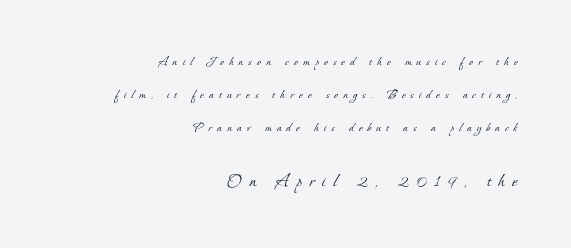
{"bold": "no", "underline": "no", "align": "right", "line_spacing": "loose", "line_spacing_ratio": 2.37, "letter_spacing": "wide", "letter_spacing_em": 0.38, "larger_block": "second", "size_ratio": 1.43, "glyph_px": 20}
